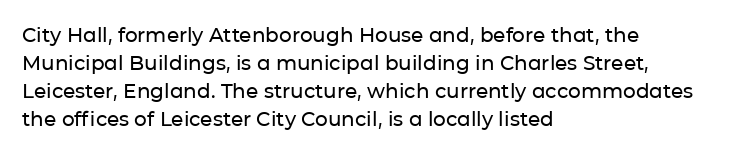
The image shows 20 px text type, upright; set left-aligned, normal line spacing (1.4x), normal letter spacing, not underlined.
